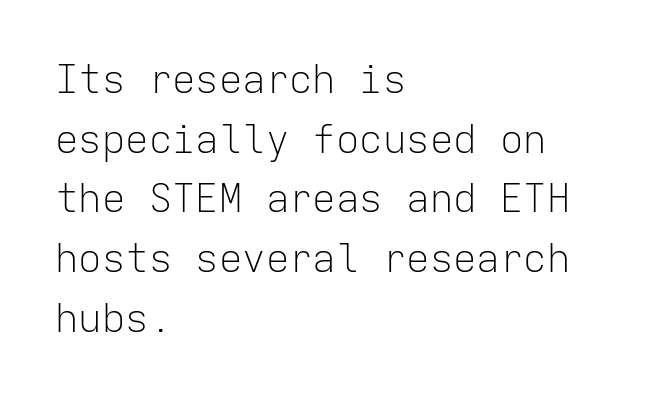
The image shows 39 px light sans-serif type, upright, monospaced; set left-aligned, normal line spacing (1.53x), normal letter spacing, not underlined; low stroke contrast and a medium x-height.
